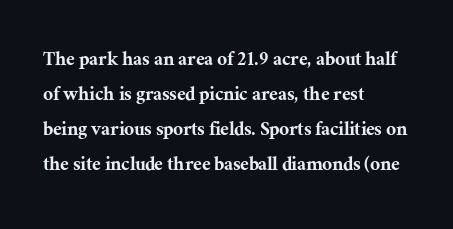
{"italic": "no", "underline": "no", "align": "left", "line_spacing": "normal", "line_spacing_ratio": 1.59, "letter_spacing": "normal", "letter_spacing_em": 0.0, "glyph_px": 22}
